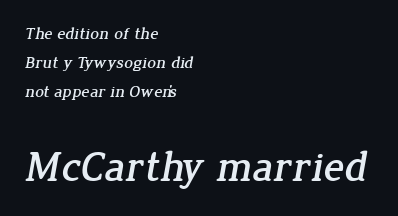
The image shows 43 px serif type; set left-aligned, line spacing 1.71x, normal letter spacing, not underlined; the second (bottom) block is 2.53x larger; low stroke contrast and a medium x-height.
